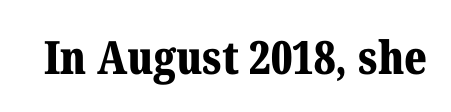
Q: Is the text bold? A: Yes.
Q: Is the text italic (slanted)? A: No, it is upright.
Q: Is the typeface a serif or a sans-serif typeface? A: Serif.
Q: Is the text underlined? A: No.
Q: Is the spacing between letters normal or unusually wide? A: Normal.
Q: Width (condensed, normal, or wide)? A: Normal.
Q: Stroke contrast? A: Medium.
Q: x-height? A: Medium.
Q: Monospaced? A: No.
